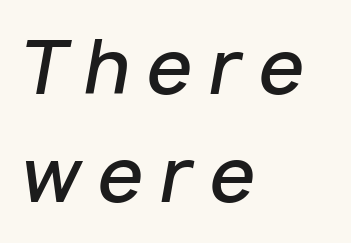
{"italic": "yes", "lean": "right", "slant_degrees": 10, "bold": "semi", "weight": "semibold", "width": "normal", "stroke_contrast": "low", "x_height": "medium", "monospaced": "no", "underline": "no", "align": "left", "line_spacing": "normal", "line_spacing_ratio": 1.48, "letter_spacing": "wide", "letter_spacing_em": 0.23, "glyph_px": 73}
